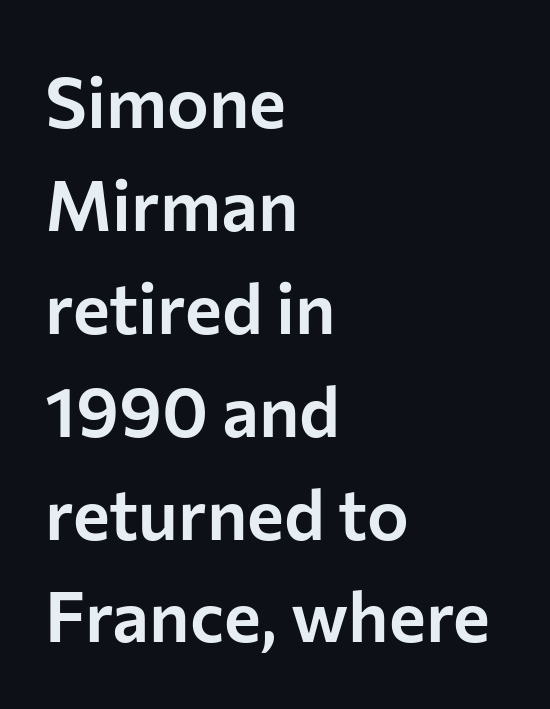
Q: Is the text italic (slanted)? A: No, it is upright.
Q: Is the typeface a serif or a sans-serif typeface? A: Sans-serif.
Q: Is the text underlined? A: No.
Q: How is the paragraph aligned? A: Left-aligned.
Q: Is the spacing between letters normal or unusually wide? A: Normal.
Q: Is the spacing between lines tight, normal or loose? A: Normal.
Q: Width (condensed, normal, or wide)? A: Normal.
Q: Stroke contrast? A: Low.
Q: x-height? A: Medium.
Q: Monospaced? A: No.
